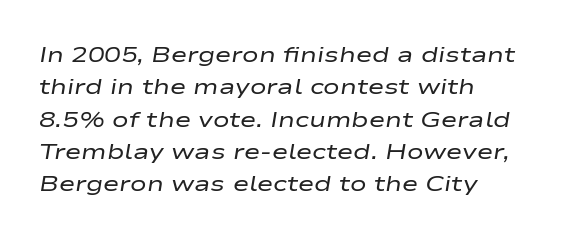
The image shows 22 px text type, italic (leaning right); set left-aligned, normal line spacing (1.47x), normal letter spacing, not underlined.
